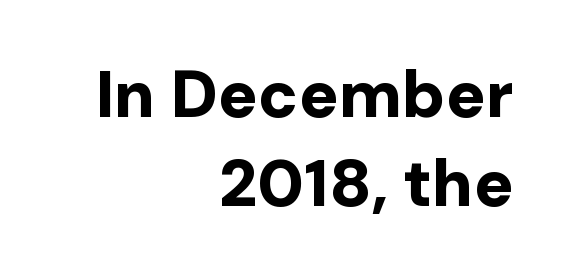
The image shows 66 px bold sans-serif type, upright; set right-aligned, normal line spacing (1.35x), normal letter spacing, not underlined; low stroke contrast and a medium x-height.
